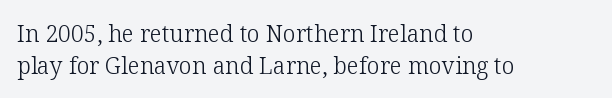
Q: Is the text bold? A: No.
Q: Is the text italic (slanted)? A: No, it is upright.
Q: Is the text underlined? A: No.
Q: How is the paragraph aligned? A: Left-aligned.
Q: Is the spacing between letters normal or unusually wide? A: Normal.
Q: Is the spacing between lines tight, normal or loose? A: Normal.
